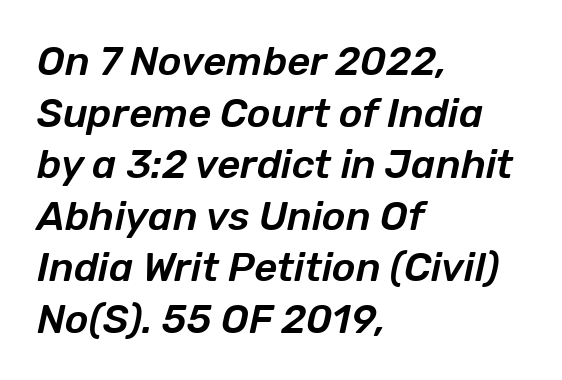
Short note: letters normally spaced. The passage shown stacks its lines at a standard gap. This sample has the flowing, uneven cadence of proportional lettering. Clear beneath every line of the passage. Caption: multi-line text, flush left, ragged right.
